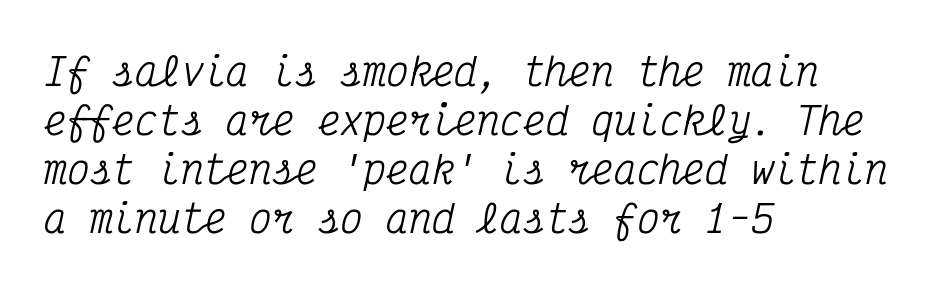
Q: Is the text italic (slanted)? A: Yes, it leans right by about 12 degrees.
Q: Is the typeface a serif or a sans-serif typeface? A: Serif.
Q: Is the text underlined? A: No.
Q: How is the paragraph aligned? A: Left-aligned.
Q: Is the spacing between letters normal or unusually wide? A: Normal.
Q: Is the spacing between lines tight, normal or loose? A: Normal.
Q: Width (condensed, normal, or wide)? A: Condensed.
Q: Stroke contrast? A: Medium.
Q: x-height? A: Medium.
Q: Monospaced? A: Yes.
